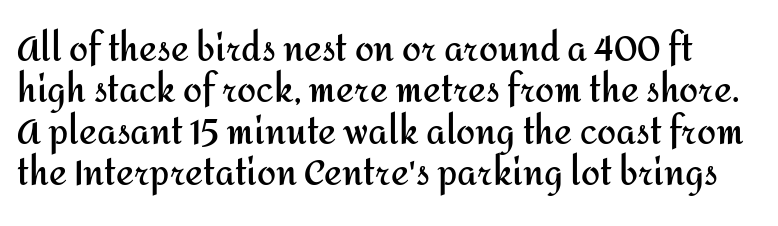
The image shows 34 px semibold sans-serif type, upright; set line spacing 1.22x, normal letter spacing, not underlined; medium stroke contrast and a medium x-height.
